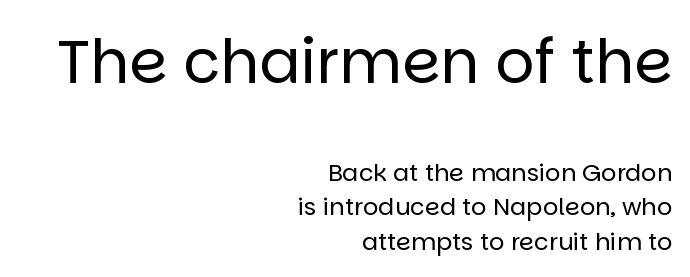
Q: Is the text bold? A: No.
Q: Is the text italic (slanted)? A: No, it is upright.
Q: Is the typeface a serif or a sans-serif typeface? A: Sans-serif.
Q: Is the text underlined? A: No.
Q: How is the paragraph aligned? A: Right-aligned.
Q: Is the spacing between letters normal or unusually wide? A: Normal.
Q: Is the spacing between lines tight, normal or loose? A: Normal.
Q: Which block of text is set in a larger size, the first (top) or the second (bottom)? A: The first (top) one.
Q: Width (condensed, normal, or wide)? A: Normal.
Q: Stroke contrast? A: Low.
Q: x-height? A: Large.
Q: Monospaced? A: No.
